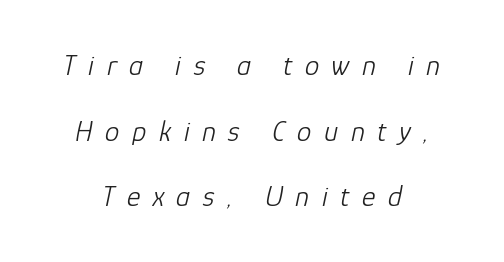
Q: Is the text bold? A: No.
Q: Is the text italic (slanted)? A: Yes, it leans right by about 12 degrees.
Q: Is the text underlined? A: No.
Q: Is the spacing between letters normal or unusually wide? A: Unusually wide.
Q: Is the spacing between lines tight, normal or loose? A: Loose.
Q: Width (condensed, normal, or wide)? A: Normal.
Q: Stroke contrast? A: Low.
Q: x-height? A: Medium.
Q: Monospaced? A: No.
